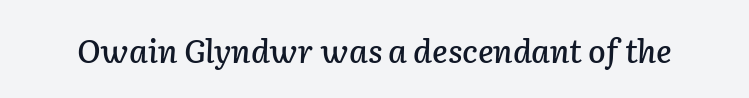
{"italic": "yes", "lean": "right", "slant_degrees": 2, "width": "normal", "stroke_contrast": "low", "x_height": "medium", "monospaced": "no", "underline": "no", "letter_spacing": "normal", "letter_spacing_em": 0.0, "glyph_px": 32}
